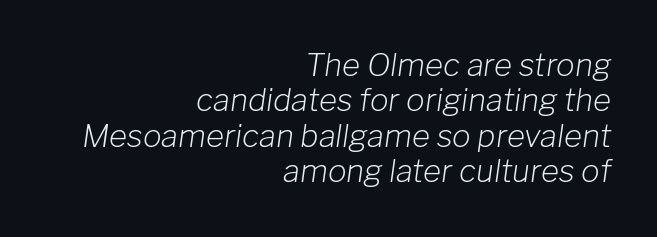
The image shows 31 px light type, italic (leaning right); set right-aligned, tight line spacing (1.14x), normal letter spacing, not underlined; low stroke contrast and a medium x-height.
